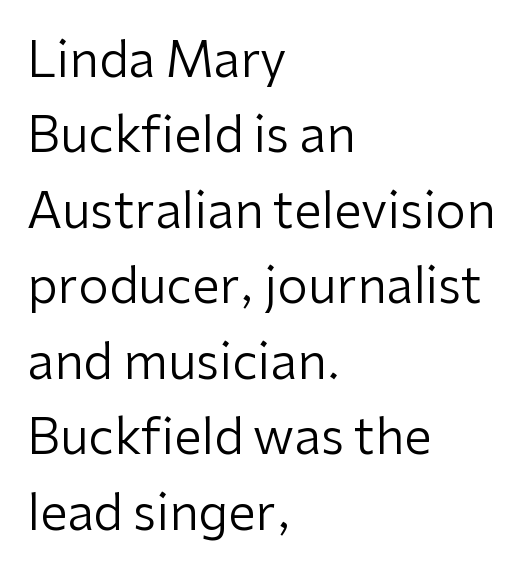
The image shows 49 px regular-weight sans-serif type, upright; set left-aligned, normal line spacing (1.54x), normal letter spacing, not underlined; low stroke contrast and a medium x-height.
